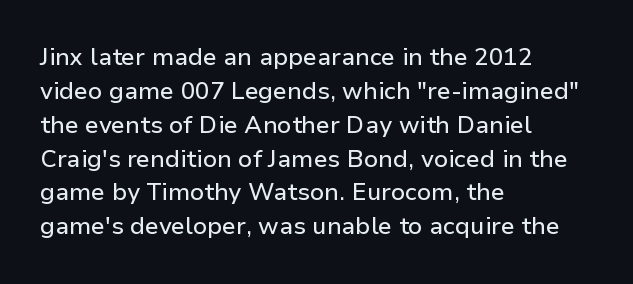
{"italic": "no", "underline": "no", "align": "left", "line_spacing": "normal", "line_spacing_ratio": 1.41, "letter_spacing": "normal", "letter_spacing_em": 0.0, "glyph_px": 24}
